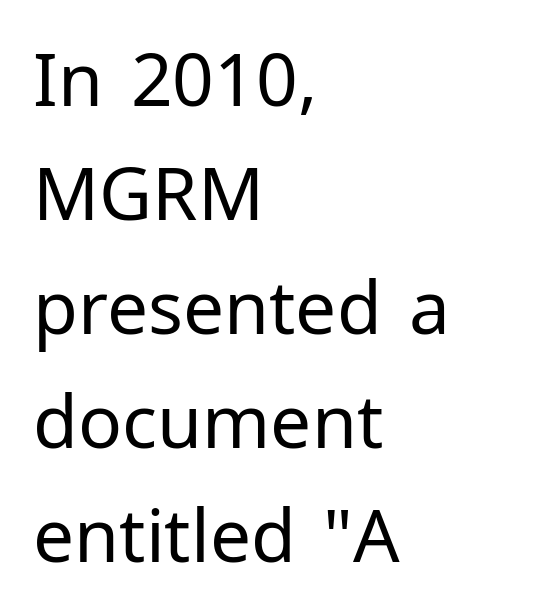
The image shows 73 px regular-weight sans-serif type, upright; set left-aligned, normal line spacing (1.56x), normal letter spacing, not underlined; low stroke contrast and a medium x-height.
